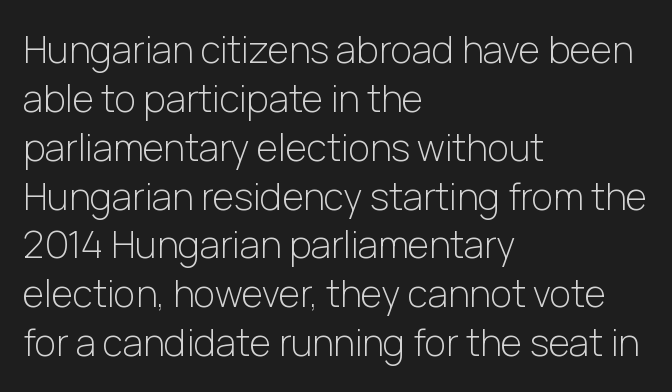
The image shows 37 px light sans-serif type, upright; set left-aligned, normal line spacing (1.32x), normal letter spacing, not underlined; low stroke contrast and a medium x-height.
